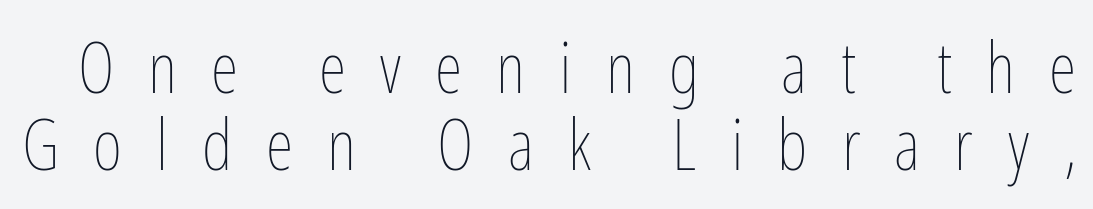
The leading is snug, giving the passage a crowded texture. Spacing verdict: proportional, widths tailored to each character. Stems and bowls with no extra thickness — not bold. This sample uses an upright cut, with every glyph sitting square on the baseline. A typesetter would call this heavily tracked-out type.
